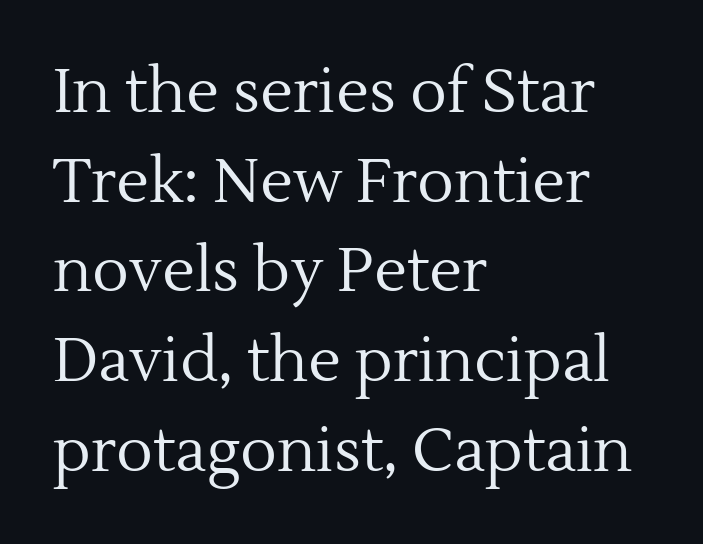
The image shows 61 px regular-weight serif type, upright; set left-aligned, normal line spacing (1.47x), normal letter spacing, not underlined; a medium x-height.
